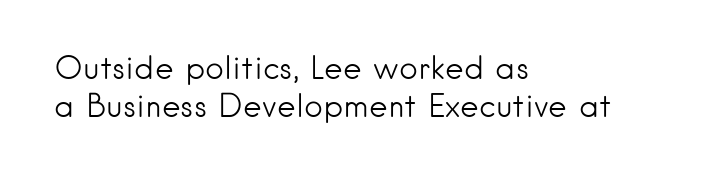
{"serif": "no", "italic": "no", "bold": "no", "weight": "light", "width": "normal", "stroke_contrast": "low", "x_height": "small", "monospaced": "no", "underline": "no", "align": "left", "line_spacing_ratio": 1.2, "letter_spacing": "normal", "letter_spacing_em": 0.0, "glyph_px": 32}
